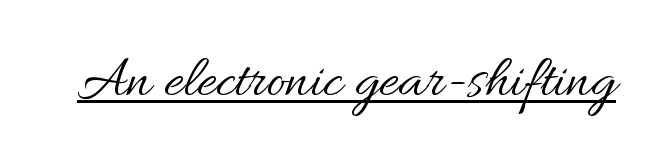
{"bold": "no", "weight": "regular", "width": "normal", "stroke_contrast": "medium", "x_height": "small", "monospaced": "no", "underline": "yes", "letter_spacing": "normal", "letter_spacing_em": 0.0, "glyph_px": 59}
